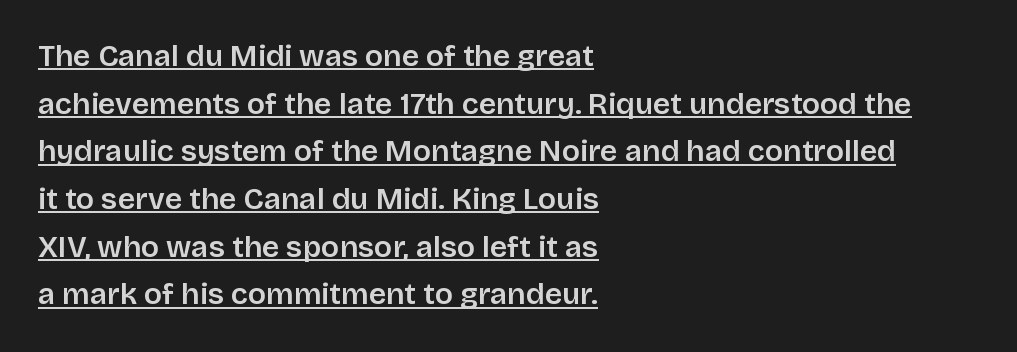
{"serif": "no", "italic": "no", "bold": "semi", "weight": "semibold", "width": "normal", "stroke_contrast": "low", "x_height": "large", "monospaced": "no", "underline": "yes", "align": "left", "line_spacing": "normal", "line_spacing_ratio": 1.59, "letter_spacing": "normal", "letter_spacing_em": 0.0, "glyph_px": 30}
